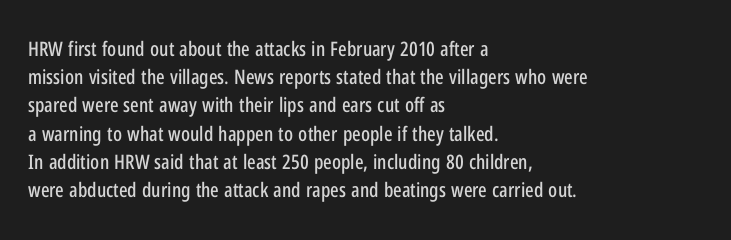
Quick note: interline space is typical. Layout note: lines flush left. The tracking reads as untouched default to a designer's eye. The passage shown is not underscored anywhere. The type sits square on the baseline with zero lean.
